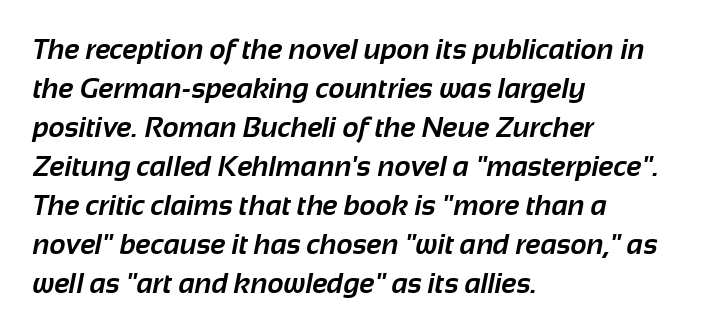
{"serif": "no", "bold": "yes", "weight": "bold", "width": "normal", "stroke_contrast": "low", "x_height": "medium", "monospaced": "no", "underline": "no", "align": "left", "line_spacing": "normal", "line_spacing_ratio": 1.39, "letter_spacing": "normal", "letter_spacing_em": 0.0, "glyph_px": 28}
